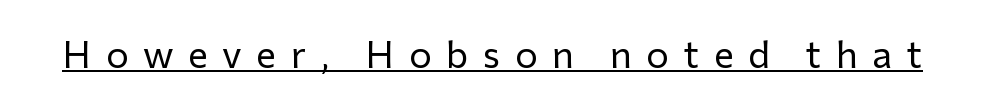
{"serif": "no", "italic": "no", "bold": "no", "weight": "regular", "width": "normal", "stroke_contrast": "low", "x_height": "medium", "monospaced": "no", "underline": "yes", "letter_spacing": "wide", "letter_spacing_em": 0.38, "glyph_px": 38}
